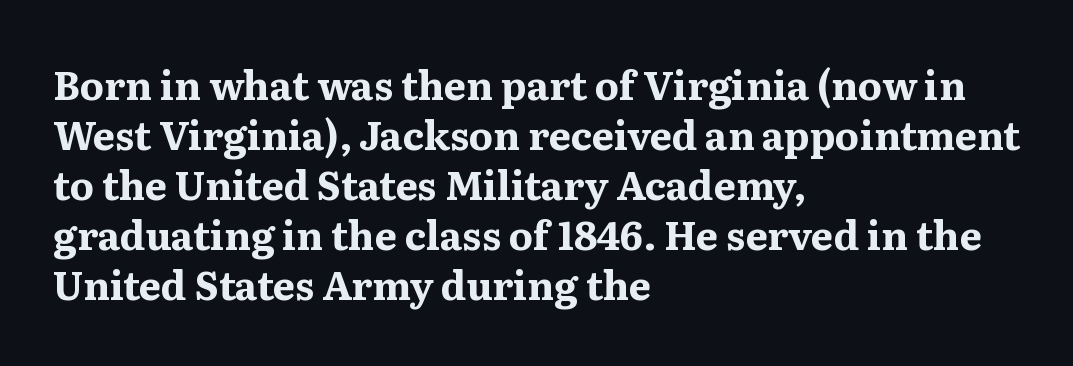
The image shows 39 px bold serif type, upright; set left-aligned, normal line spacing (1.28x), normal letter spacing, not underlined; medium stroke contrast and a medium x-height.
